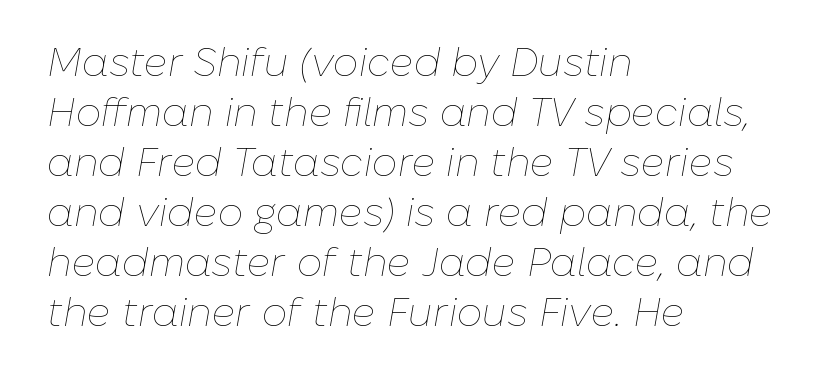
Q: Is the text bold? A: No.
Q: Is the text italic (slanted)? A: Yes, it leans right by about 10 degrees.
Q: Is the text underlined? A: No.
Q: How is the paragraph aligned? A: Left-aligned.
Q: Is the spacing between letters normal or unusually wide? A: Normal.
Q: Is the spacing between lines tight, normal or loose? A: Normal.
Q: Width (condensed, normal, or wide)? A: Normal.
Q: Stroke contrast? A: Low.
Q: x-height? A: Medium.
Q: Monospaced? A: No.
